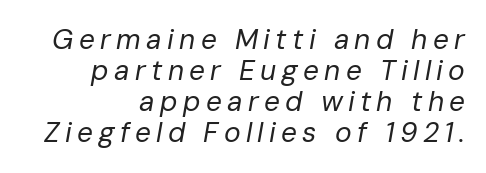
The image shows 28 px regular-weight type, italic (leaning right); set right-aligned, tight line spacing (1.11x), not underlined; low stroke contrast and a medium x-height.
